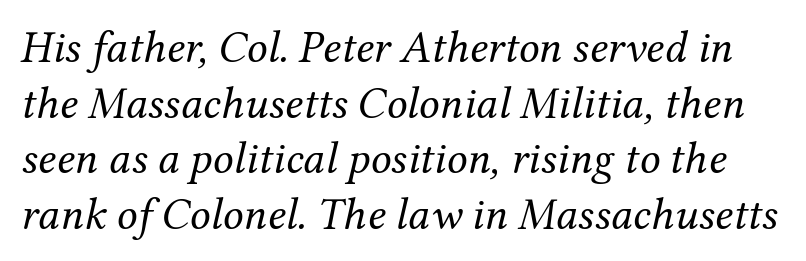
Q: Is the text bold? A: No.
Q: Is the text italic (slanted)? A: Yes, it leans right by about 12 degrees.
Q: Is the typeface a serif or a sans-serif typeface? A: Serif.
Q: Is the text underlined? A: No.
Q: Is the spacing between letters normal or unusually wide? A: Normal.
Q: Width (condensed, normal, or wide)? A: Normal.
Q: Stroke contrast? A: Medium.
Q: x-height? A: Medium.
Q: Monospaced? A: No.
